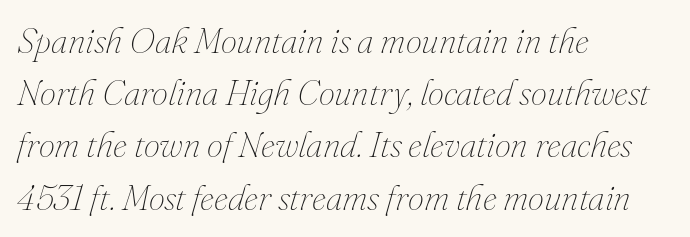
Q: Is the text bold? A: No.
Q: Is the text italic (slanted)? A: Yes, it leans right by about 16 degrees.
Q: Is the text underlined? A: No.
Q: How is the paragraph aligned? A: Left-aligned.
Q: Is the spacing between letters normal or unusually wide? A: Normal.
Q: Is the spacing between lines tight, normal or loose? A: Normal.
Q: Width (condensed, normal, or wide)? A: Normal.
Q: Stroke contrast? A: Medium.
Q: x-height? A: Small.
Q: Monospaced? A: No.
